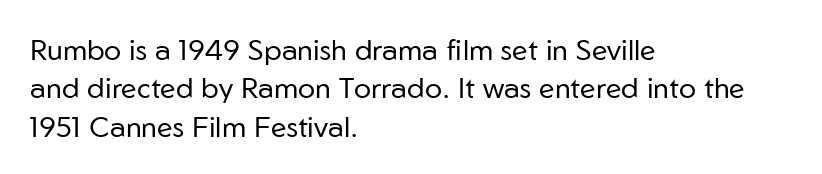
Each line starts at the same left margin while the right side varies. Letters rest on an invisible, unmarked baseline. Does extra space separate the letters? No, they use regular spacing. A typesetter would call this leading conventional body-copy spacing.
